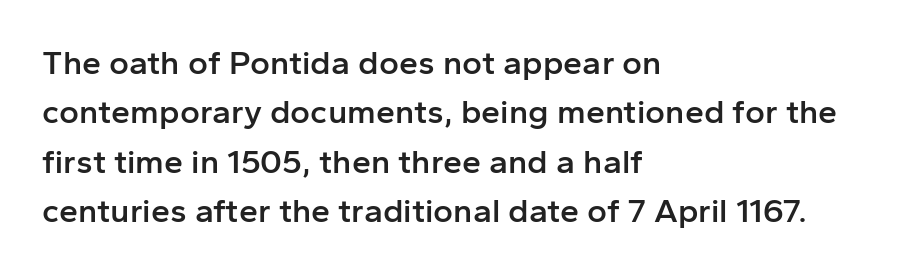
Q: Is the text bold? A: Semi-bold.
Q: Is the text italic (slanted)? A: No, it is upright.
Q: Is the typeface a serif or a sans-serif typeface? A: Sans-serif.
Q: Is the text underlined? A: No.
Q: How is the paragraph aligned? A: Left-aligned.
Q: Is the spacing between letters normal or unusually wide? A: Normal.
Q: Is the spacing between lines tight, normal or loose? A: Normal.
Q: Width (condensed, normal, or wide)? A: Normal.
Q: Stroke contrast? A: Low.
Q: x-height? A: Medium.
Q: Monospaced? A: No.
